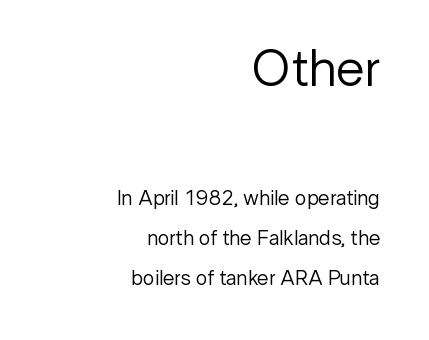
{"serif": "no", "italic": "no", "bold": "no", "weight": "regular", "width": "normal", "stroke_contrast": "low", "x_height": "medium", "monospaced": "no", "underline": "no", "align": "right", "line_spacing": "loose", "line_spacing_ratio": 1.91, "letter_spacing": "normal", "letter_spacing_em": 0.0, "larger_block": "first", "size_ratio": 2.48, "glyph_px": 52}
